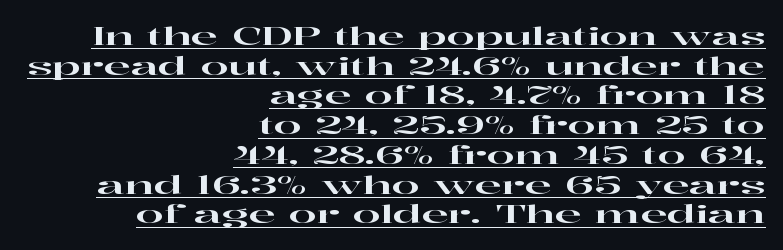
Q: Is the text italic (slanted)? A: No, it is upright.
Q: Is the text underlined? A: Yes.
Q: How is the paragraph aligned? A: Right-aligned.
Q: Is the spacing between letters normal or unusually wide? A: Normal.
